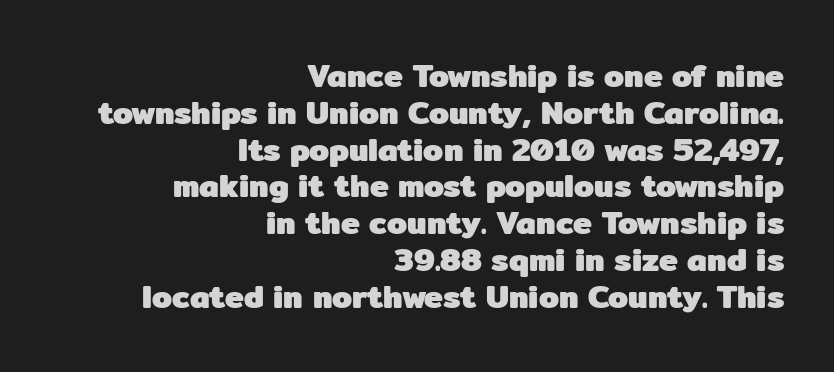
{"serif": "no", "italic": "no", "bold": "yes", "weight": "heavy", "width": "normal", "stroke_contrast": "low", "x_height": "medium", "monospaced": "no", "underline": "no", "align": "right", "line_spacing": "tight", "line_spacing_ratio": 1.15, "letter_spacing": "normal", "letter_spacing_em": 0.0, "glyph_px": 32}
